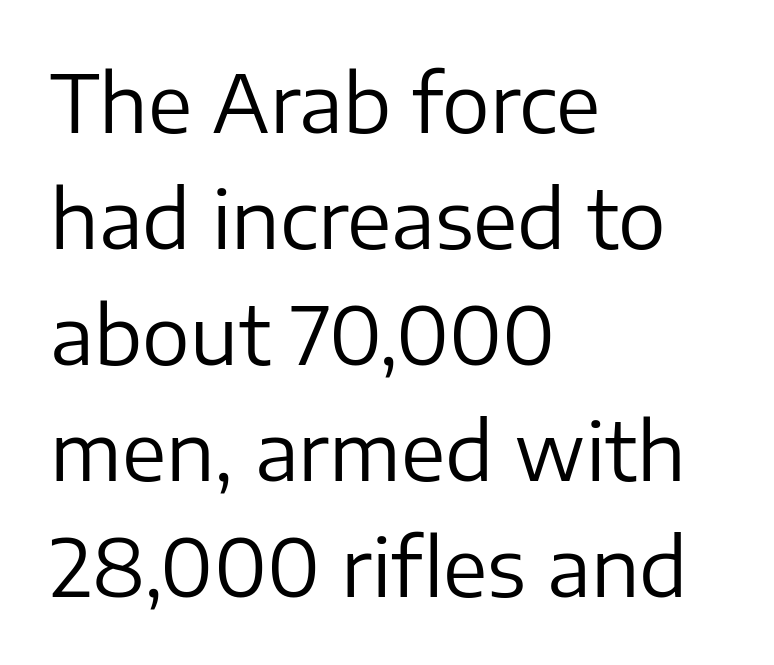
The image shows 80 px regular-weight sans-serif type, upright; set left-aligned, normal line spacing (1.45x), normal letter spacing, not underlined; low stroke contrast and a medium x-height.
